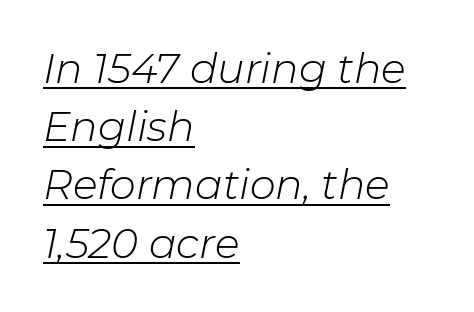
No chunkiness to these letters — they're not bold. How are the letters spaced? Ordinarily, with no added tracking. Looks like someone drew a line under every word here. Slant detected: the letters are inclined. The face used here is proportionally spaced, like ordinary book or web type.
